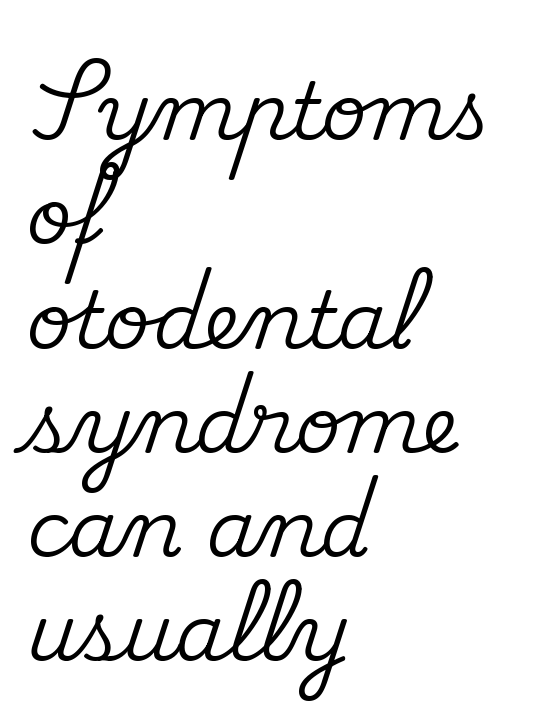
Q: Is the text italic (slanted)? A: Yes.
Q: Is the typeface a serif or a sans-serif typeface? A: Serif.
Q: Is the text underlined? A: No.
Q: How is the paragraph aligned? A: Left-aligned.
Q: Is the spacing between letters normal or unusually wide? A: Normal.
Q: Is the spacing between lines tight, normal or loose? A: Normal.
Q: Width (condensed, normal, or wide)? A: Normal.
Q: Stroke contrast? A: Medium.
Q: x-height? A: Small.
Q: Monospaced? A: No.
